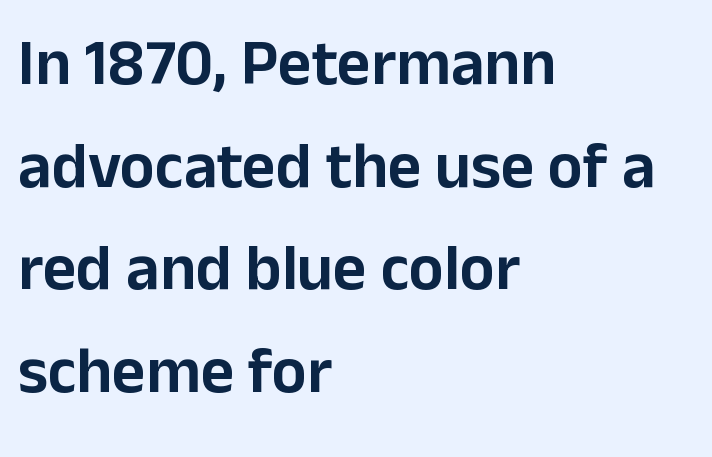
Q: Is the text italic (slanted)? A: No, it is upright.
Q: Is the typeface a serif or a sans-serif typeface? A: Sans-serif.
Q: Is the text underlined? A: No.
Q: How is the paragraph aligned? A: Left-aligned.
Q: Is the spacing between letters normal or unusually wide? A: Normal.
Q: Is the spacing between lines tight, normal or loose? A: Normal.
Q: Width (condensed, normal, or wide)? A: Normal.
Q: Stroke contrast? A: Low.
Q: x-height? A: Medium.
Q: Monospaced? A: No.
